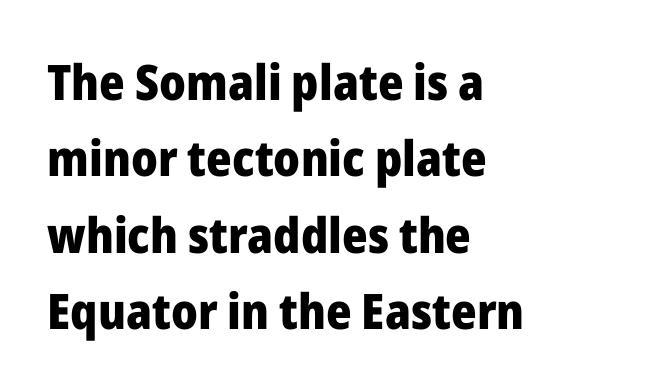
{"serif": "no", "italic": "no", "bold": "yes", "weight": "heavy", "width": "normal", "stroke_contrast": "low", "x_height": "medium", "monospaced": "no", "underline": "no", "align": "left", "line_spacing": "normal", "line_spacing_ratio": 1.56, "letter_spacing": "normal", "letter_spacing_em": 0.0, "glyph_px": 49}
